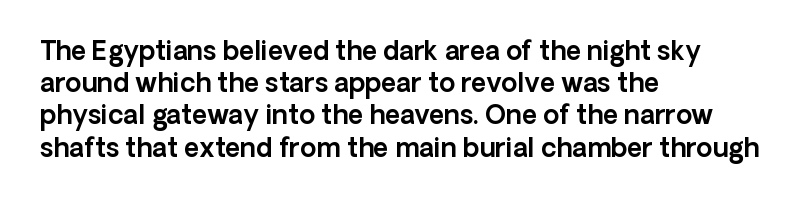
{"italic": "no", "underline": "no", "align": "left", "line_spacing_ratio": 1.24, "letter_spacing": "normal", "letter_spacing_em": 0.0, "glyph_px": 26}
